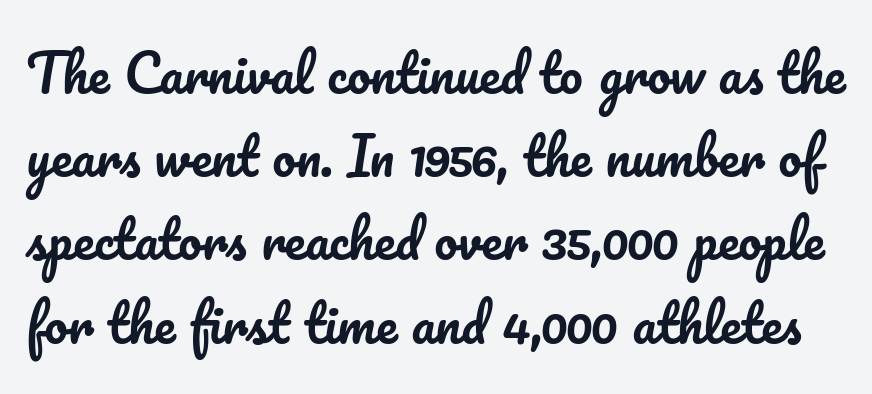
The image shows 52 px text type; set normal line spacing (1.6x), normal letter spacing, not underlined; low stroke contrast and a small x-height.
